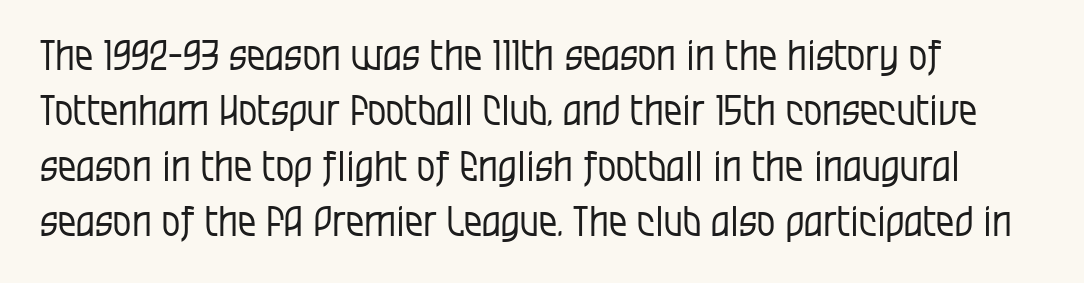
{"serif": "no", "italic": "no", "bold": "no", "weight": "regular", "width": "condensed", "stroke_contrast": "low", "x_height": "large", "monospaced": "no", "underline": "no", "align": "left", "line_spacing": "normal", "line_spacing_ratio": 1.35, "letter_spacing": "normal", "letter_spacing_em": 0.0, "glyph_px": 41}
